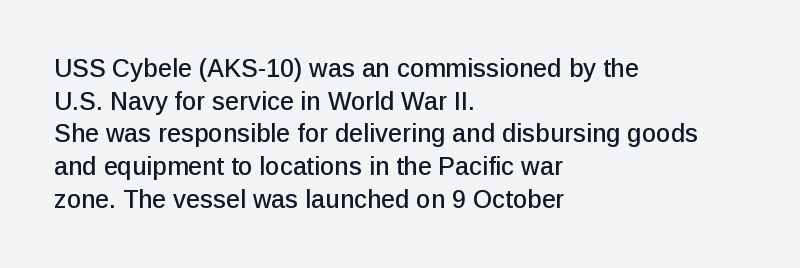
{"italic": "no", "underline": "no", "align": "left", "line_spacing": "normal", "line_spacing_ratio": 1.31, "letter_spacing": "normal", "letter_spacing_em": 0.0, "glyph_px": 25}
